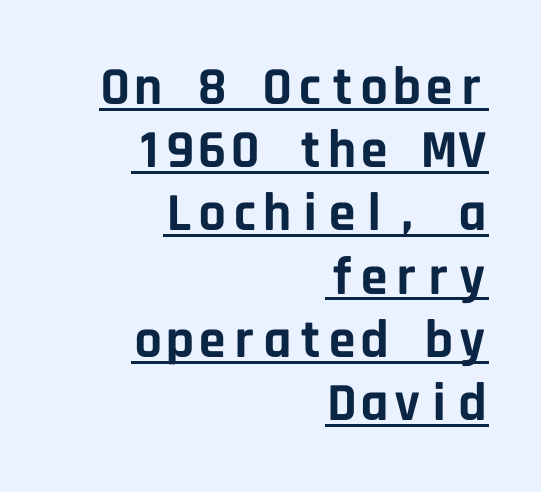
The image shows 54 px bold sans-serif type, upright, monospaced; set right-aligned, line spacing 1.17x, normal letter spacing, underlined; low stroke contrast and a large x-height.
